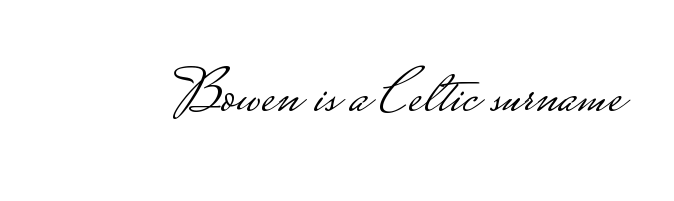
This sample uses a sans-serif face. These glyphs show unthickened strokes, regular width or finer. The passage shown is not underscored anywhere. In terms of letterspacing, this is plain default setting.
